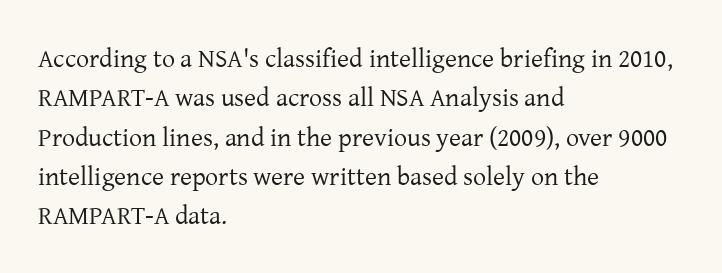
{"italic": "no", "bold": "no", "underline": "no", "align": "left", "line_spacing": "normal", "line_spacing_ratio": 1.51, "letter_spacing": "normal", "letter_spacing_em": 0.0, "glyph_px": 26}
